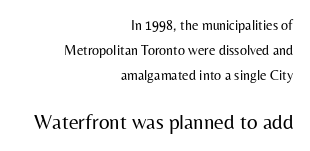
{"italic": "no", "bold": "no", "underline": "no", "align": "right", "line_spacing_ratio": 1.78, "letter_spacing": "normal", "letter_spacing_em": 0.0, "larger_block": "second", "size_ratio": 1.5, "glyph_px": 21}
